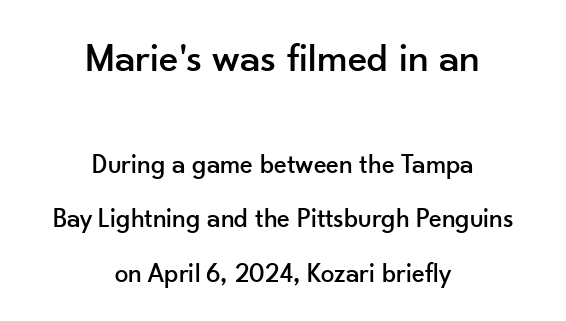
{"serif": "no", "italic": "no", "width": "normal", "stroke_contrast": "low", "x_height": "small", "monospaced": "no", "underline": "no", "align": "center", "line_spacing": "loose", "line_spacing_ratio": 2.01, "letter_spacing": "normal", "letter_spacing_em": 0.0, "larger_block": "first", "size_ratio": 1.52, "glyph_px": 41}
